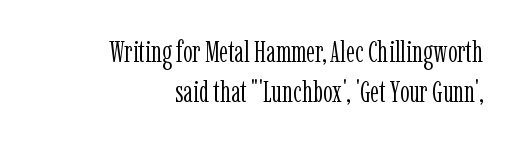
The lettering stays uniformly vertical, giving the passage a roman look. How are the letters spaced? Ordinarily, with no added tracking. You can tell from the footed stems that serif type was used. Students, observe: this is what conventionally led text looks like. The face used here is proportionally spaced, like ordinary book or web type. Each line ends at the same right margin while the left side varies.
